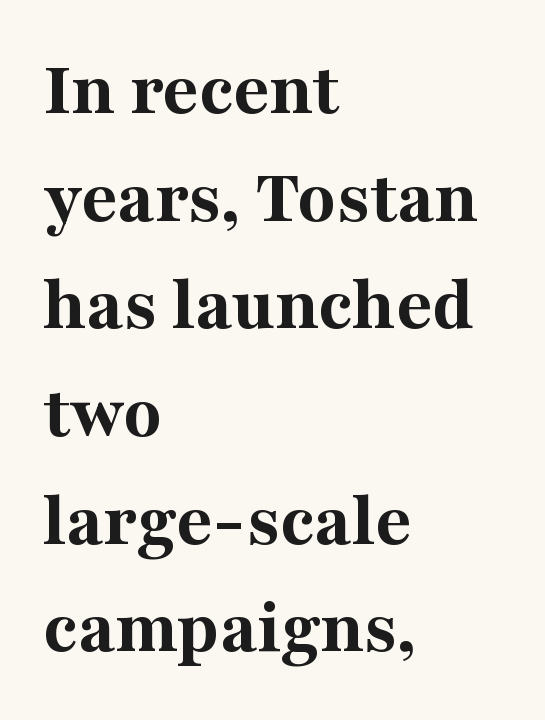
Lines of text with bare space underneath. Typeset ragged right — the left edge is the straight one. Tall strokes in this sample are plumb rather than angled. The rendering uses natural spacing where letterforms have individual widths.
